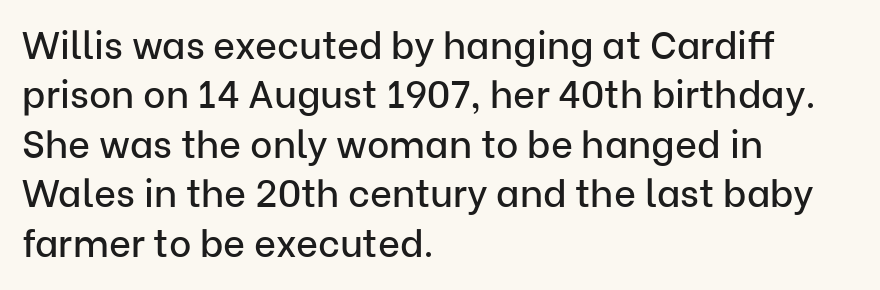
The image shows 38 px sans-serif type, upright; set left-aligned, normal line spacing (1.3x), normal letter spacing, not underlined; low stroke contrast and a medium x-height.
